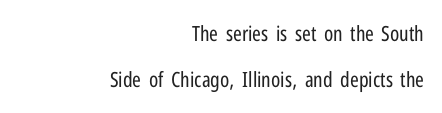
The image shows 21 px text type, upright; set right-aligned, loose line spacing (2.21x), normal letter spacing, not underlined.
